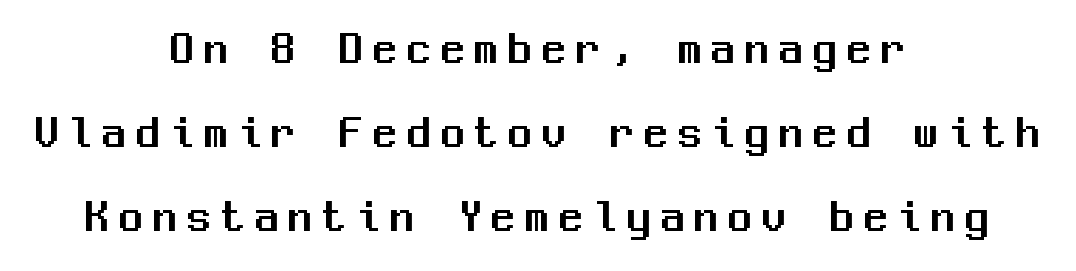
Compared with typical body copy, the letter spacing here is much looser. Does the lettering tilt? It doesn't — this is upright. Alignment: centered. Think of a typewriter: that constant character pitch is what you see here. Beneath every word, the page is bare. Are there feet on the stems? There aren't — it's a sans.
